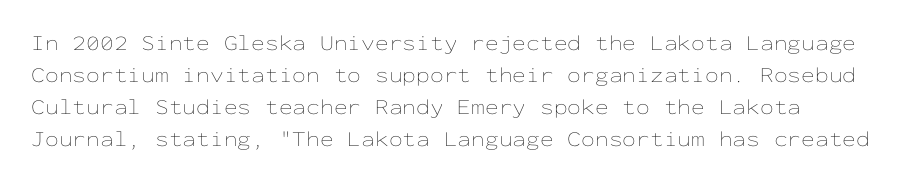
{"italic": "no", "bold": "no", "underline": "no", "align": "left", "line_spacing": "normal", "line_spacing_ratio": 1.46, "letter_spacing": "normal", "letter_spacing_em": 0.0, "glyph_px": 22}
